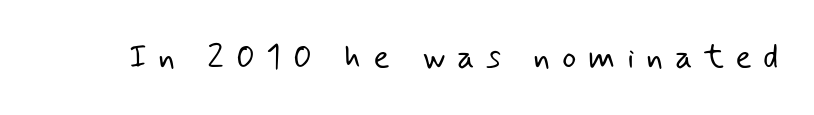
{"serif": "no", "bold": "no", "weight": "light", "width": "normal", "stroke_contrast": "low", "x_height": "small", "monospaced": "no", "underline": "no", "letter_spacing": "wide", "letter_spacing_em": 0.34, "glyph_px": 34}
